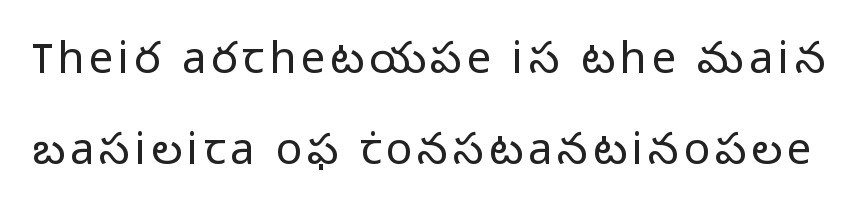
The image shows 44 px light sans-serif type, upright; set loose line spacing (2.06x), not underlined; low stroke contrast and a medium x-height.
